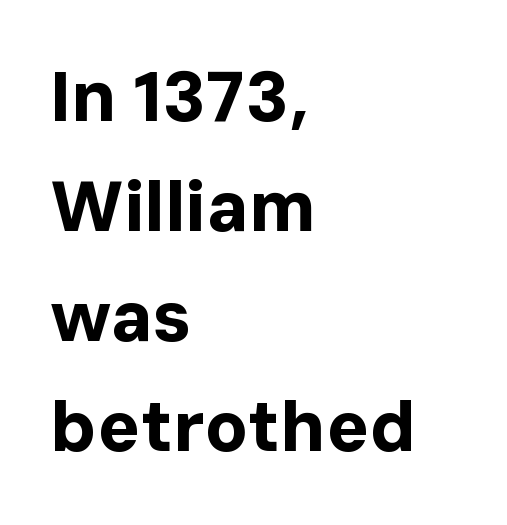
{"serif": "no", "italic": "no", "bold": "yes", "weight": "bold", "width": "normal", "stroke_contrast": "low", "x_height": "medium", "monospaced": "no", "underline": "no", "align": "left", "line_spacing": "normal", "line_spacing_ratio": 1.55, "letter_spacing": "normal", "letter_spacing_em": 0.0, "glyph_px": 71}
